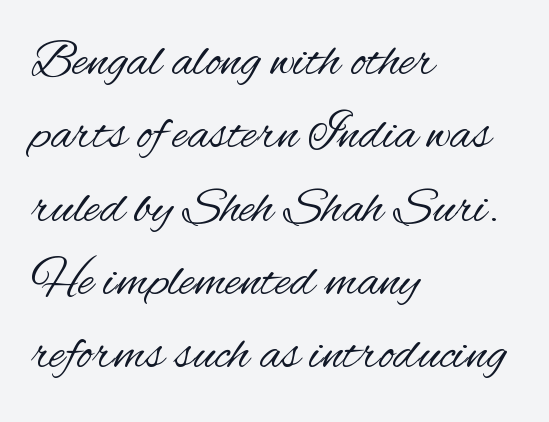
Q: Is the text bold? A: No.
Q: Is the text italic (slanted)? A: Yes.
Q: Is the typeface a serif or a sans-serif typeface? A: Sans-serif.
Q: Is the text underlined? A: No.
Q: How is the paragraph aligned? A: Left-aligned.
Q: Is the spacing between letters normal or unusually wide? A: Normal.
Q: Is the spacing between lines tight, normal or loose? A: Normal.
Q: Width (condensed, normal, or wide)? A: Condensed.
Q: Stroke contrast? A: Medium.
Q: x-height? A: Small.
Q: Monospaced? A: No.
